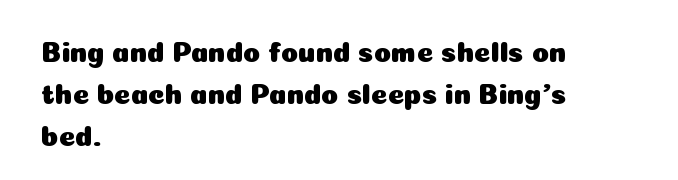
This is sans-serif lettering, the kind often seen on screens and signage. Summary of vertical rhythm: regular, with standard interline spacing. Note the varied advance widths — an 'i' is clearly narrower than an 'm'. Students, note that the glyphs here touch the page at normal intervals. No italicization has been applied; the sample stays upright.
